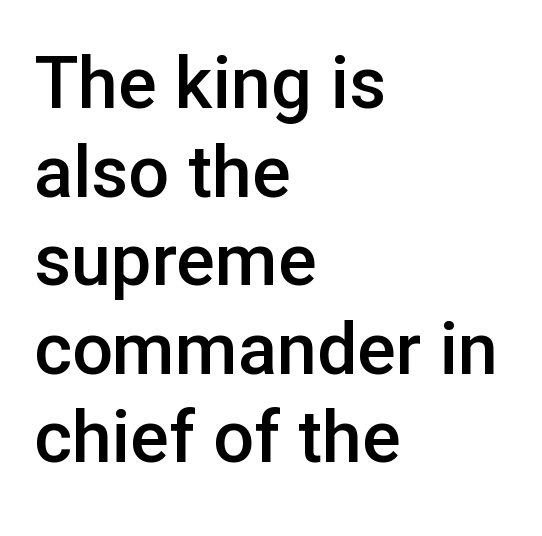
{"serif": "no", "italic": "no", "bold": "semi", "weight": "semibold", "width": "normal", "stroke_contrast": "low", "x_height": "medium", "monospaced": "no", "underline": "no", "align": "left", "line_spacing_ratio": 1.23, "letter_spacing": "normal", "letter_spacing_em": 0.0, "glyph_px": 72}
